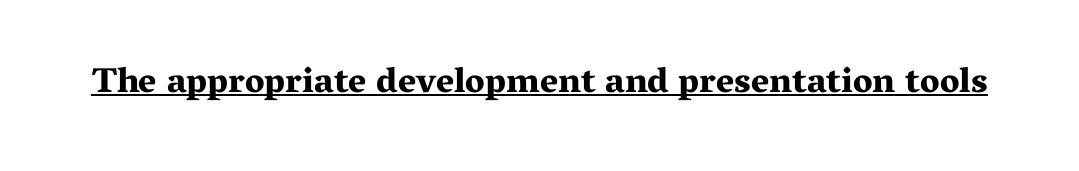
The image shows 35 px bold, wide serif type, upright; set normal letter spacing, underlined; medium stroke contrast and a medium x-height.
